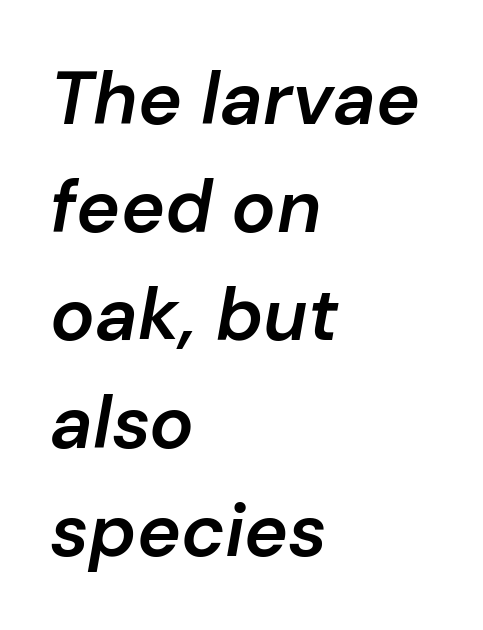
Think of a printed novel: that variable character pitch is what you see here. This block has exactly the height ordinary leading produces. The lettering tilts uniformly, giving the passage an italic look. Glyph-to-glyph distance matches everyday printed text.
